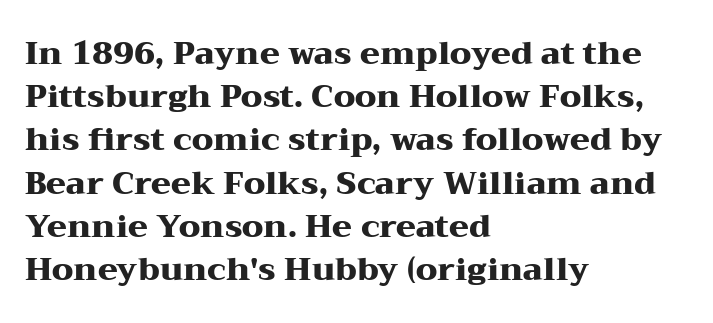
{"serif": "yes", "italic": "no", "bold": "yes", "weight": "heavy", "width": "wide", "stroke_contrast": "medium", "x_height": "medium", "monospaced": "no", "underline": "no", "align": "left", "line_spacing": "normal", "line_spacing_ratio": 1.35, "letter_spacing": "normal", "letter_spacing_em": 0.0, "glyph_px": 32}
